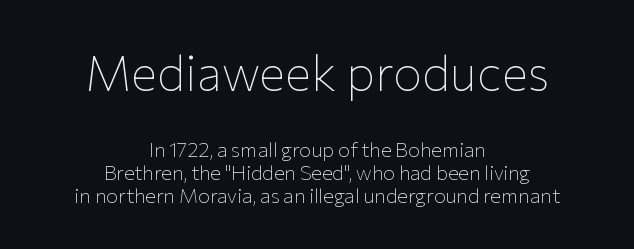
Q: Is the text bold? A: No.
Q: Is the text italic (slanted)? A: No, it is upright.
Q: Is the typeface a serif or a sans-serif typeface? A: Sans-serif.
Q: Is the text underlined? A: No.
Q: How is the paragraph aligned? A: Centered.
Q: Is the spacing between letters normal or unusually wide? A: Normal.
Q: Is the spacing between lines tight, normal or loose? A: Tight.
Q: Which block of text is set in a larger size, the first (top) or the second (bottom)? A: The first (top) one.
Q: Width (condensed, normal, or wide)? A: Normal.
Q: Stroke contrast? A: Low.
Q: x-height? A: Medium.
Q: Monospaced? A: No.
